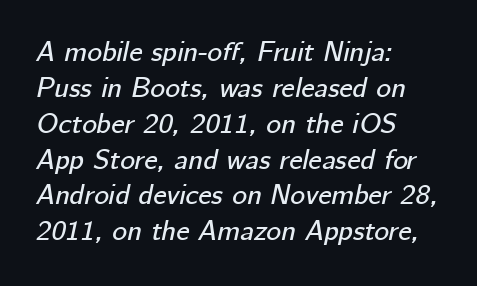
Q: Is the text italic (slanted)? A: Yes, it leans right by about 12 degrees.
Q: Is the text underlined? A: No.
Q: How is the paragraph aligned? A: Left-aligned.
Q: Is the spacing between letters normal or unusually wide? A: Normal.
Q: Is the spacing between lines tight, normal or loose? A: Normal.
Q: Width (condensed, normal, or wide)? A: Normal.
Q: Stroke contrast? A: Low.
Q: x-height? A: Medium.
Q: Monospaced? A: No.
